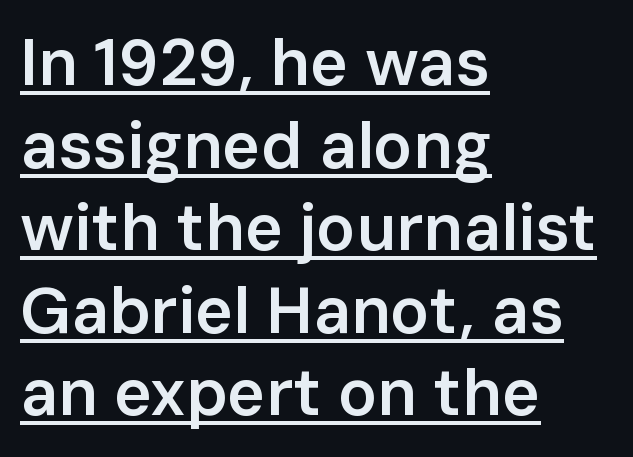
Unlike italic type, these characters show no tilt at all. The rendering shows plain stroke endings on the letterforms — a sans-serif design. The lines sit at an ordinary, default distance from one another. The face used here is proportionally spaced, like ordinary book or web type.
